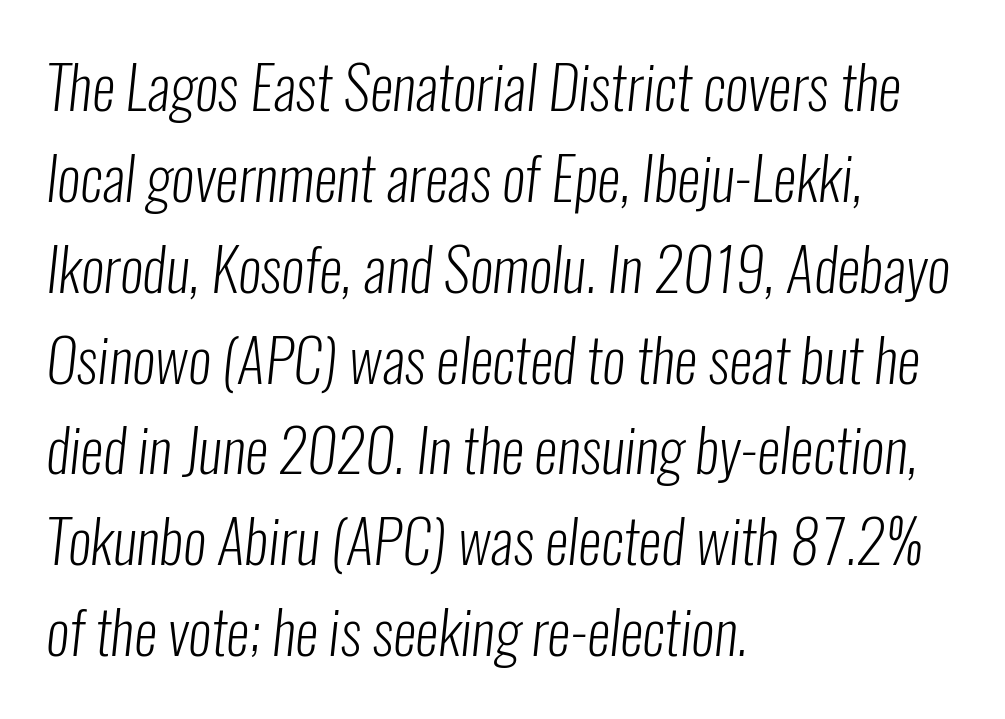
Q: Is the text bold? A: No.
Q: Is the typeface a serif or a sans-serif typeface? A: Sans-serif.
Q: Is the text underlined? A: No.
Q: How is the paragraph aligned? A: Left-aligned.
Q: Is the spacing between letters normal or unusually wide? A: Normal.
Q: Is the spacing between lines tight, normal or loose? A: Normal.
Q: Width (condensed, normal, or wide)? A: Condensed.
Q: Stroke contrast? A: Low.
Q: x-height? A: Medium.
Q: Monospaced? A: No.
